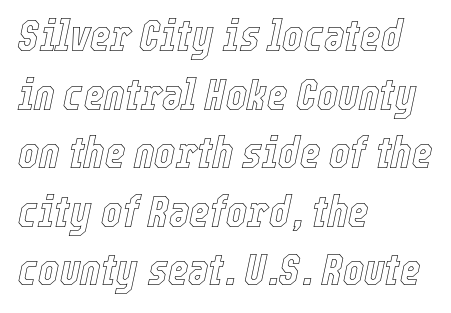
Q: Is the text italic (slanted)? A: Yes, it leans right by about 12 degrees.
Q: Is the text underlined? A: No.
Q: How is the paragraph aligned? A: Left-aligned.
Q: Is the spacing between letters normal or unusually wide? A: Normal.
Q: Is the spacing between lines tight, normal or loose? A: Normal.
Q: Width (condensed, normal, or wide)? A: Condensed.
Q: x-height? A: Medium.
Q: Monospaced? A: No.
